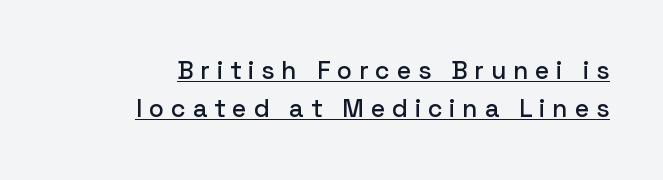
{"italic": "no", "underline": "yes", "line_spacing": "normal", "line_spacing_ratio": 1.54, "letter_spacing": "wide", "letter_spacing_em": 0.27, "glyph_px": 25}
